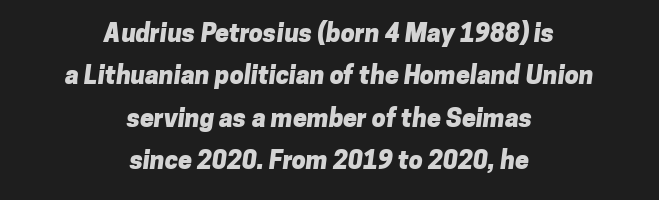
Q: Is the text bold? A: Yes.
Q: Is the text underlined? A: No.
Q: How is the paragraph aligned? A: Centered.
Q: Is the spacing between letters normal or unusually wide? A: Normal.
Q: Is the spacing between lines tight, normal or loose? A: Normal.
